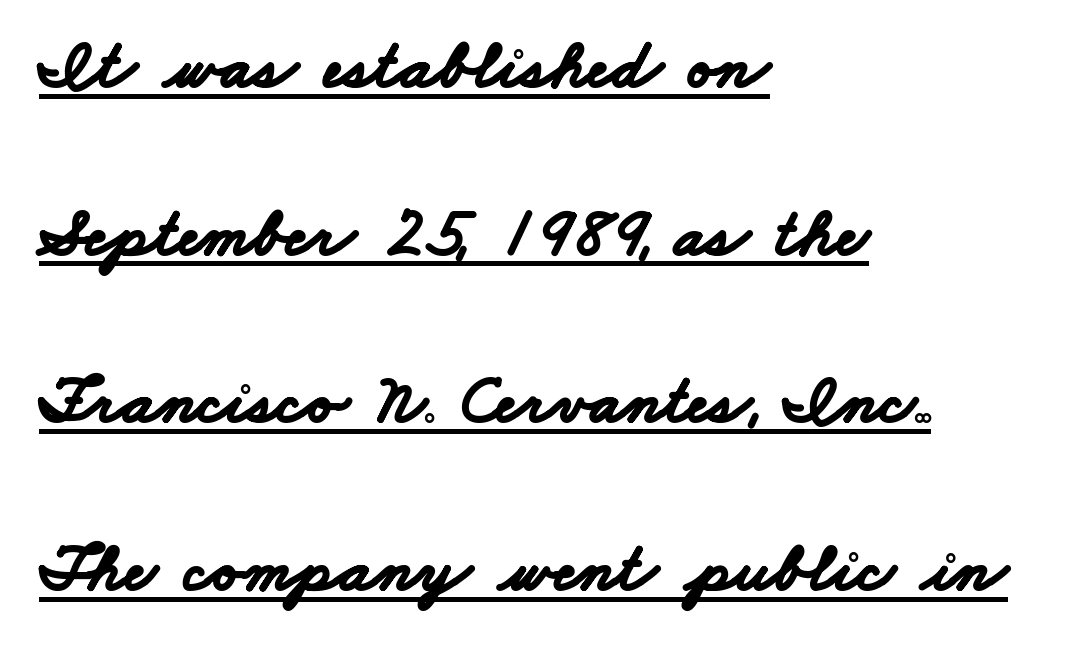
Q: Is the text bold? A: Yes.
Q: Is the typeface a serif or a sans-serif typeface? A: Sans-serif.
Q: Is the text underlined? A: Yes.
Q: How is the paragraph aligned? A: Left-aligned.
Q: Is the spacing between letters normal or unusually wide? A: Normal.
Q: Is the spacing between lines tight, normal or loose? A: Loose.
Q: Width (condensed, normal, or wide)? A: Wide.
Q: Stroke contrast? A: Low.
Q: x-height? A: Small.
Q: Monospaced? A: No.
